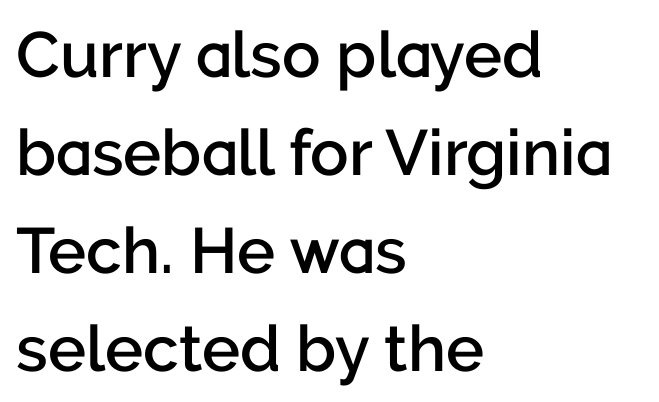
{"serif": "no", "italic": "no", "bold": "semi", "weight": "semibold", "width": "normal", "stroke_contrast": "low", "x_height": "medium", "monospaced": "no", "underline": "no", "align": "left", "line_spacing": "normal", "line_spacing_ratio": 1.53, "letter_spacing": "normal", "letter_spacing_em": 0.0, "glyph_px": 64}
